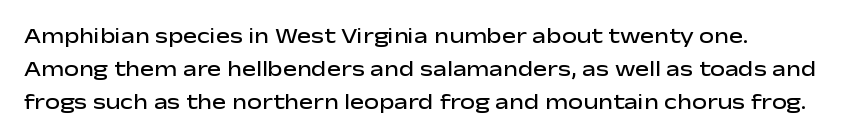
{"italic": "no", "bold": "semi", "underline": "no", "line_spacing": "normal", "line_spacing_ratio": 1.58, "letter_spacing": "normal", "letter_spacing_em": 0.0, "glyph_px": 21}
